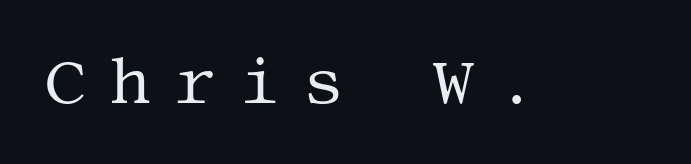
The image shows 64 px regular-weight serif type, upright; set unusually wide letter spacing (+0.37 em), not underlined; medium stroke contrast and a large x-height.
